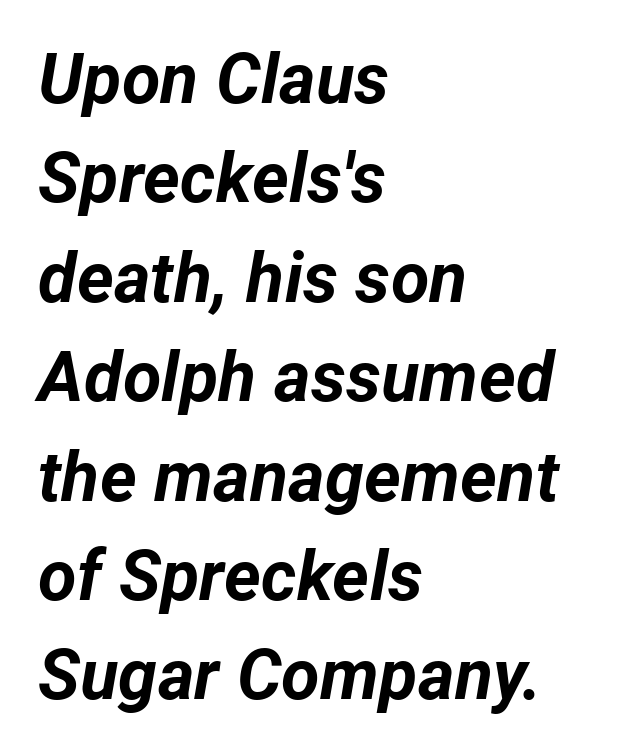
These lines are set flush left with a ragged right edge. The tracking reads as untouched default to a designer's eye. Looking at the ascenders, they clearly lean. A normal amount of white space separates one row of letters from the next. Rule under the text: the space is simply empty.
